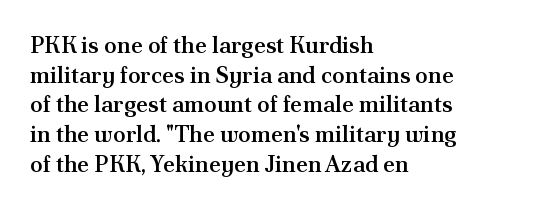
Stroke thickness is moderately raised; the sample reads as semibold. Vertical strokes here are truly vertical. The area under the type is left untouched. Summary of vertical rhythm: regular, with standard interline spacing.
